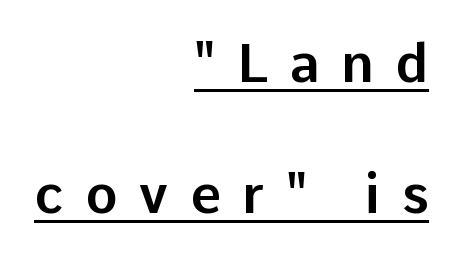
Q: Is the text italic (slanted)? A: No, it is upright.
Q: Is the typeface a serif or a sans-serif typeface? A: Sans-serif.
Q: Is the text underlined? A: Yes.
Q: How is the paragraph aligned? A: Right-aligned.
Q: Is the spacing between letters normal or unusually wide? A: Unusually wide.
Q: Is the spacing between lines tight, normal or loose? A: Loose.
Q: Width (condensed, normal, or wide)? A: Normal.
Q: Stroke contrast? A: Low.
Q: x-height? A: Medium.
Q: Monospaced? A: No.
